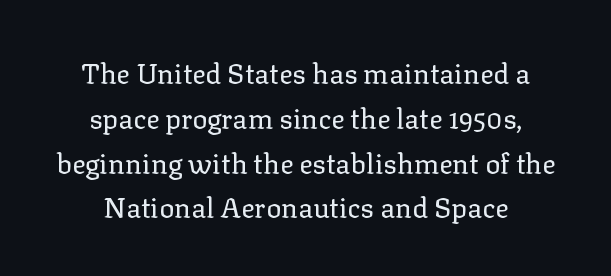
Does the copy run flush right? No — it is centered line by line. To sum up the face: it has serifs. What stands out about the letter spacing? Nothing — it is the standard amount. How would I describe the line gaps? Plain and ordinary. This sample has the flowing, uneven cadence of proportional lettering. Bare-footed words on every line.
